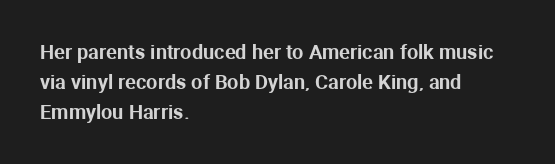
The image shows 20 px text type, upright; set left-aligned, normal line spacing (1.49x), normal letter spacing, not underlined.
